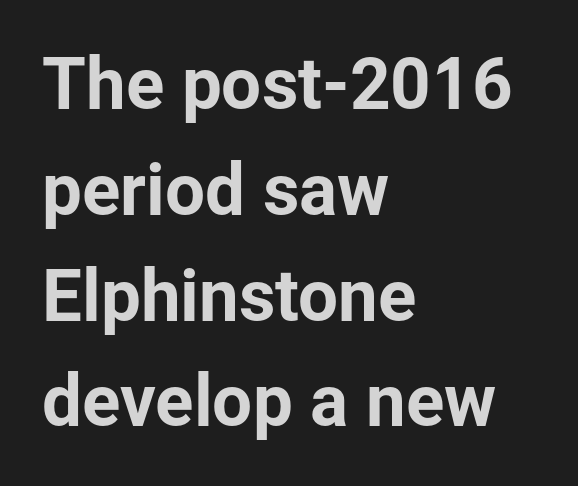
The designer went with a sans here, leaving each stem footless. Looks like regular typesetting: each glyph gets only the width it needs. These lines are set flush left with a ragged right edge. No word sits above an underline.
